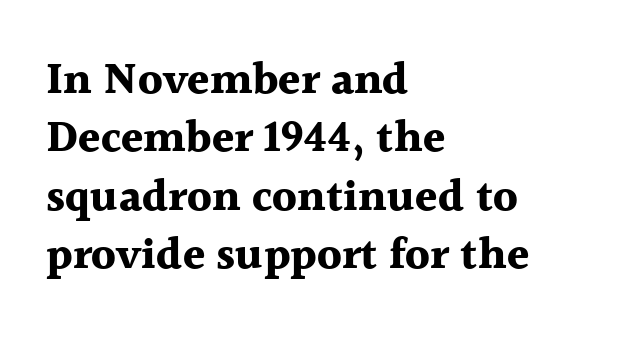
This sample has the flowing, uneven cadence of proportional lettering. Reading down the column, the eye jumps a familiar distance to each next line. Glyph-to-glyph distance matches everyday printed text. Layout note: lines flush left.
